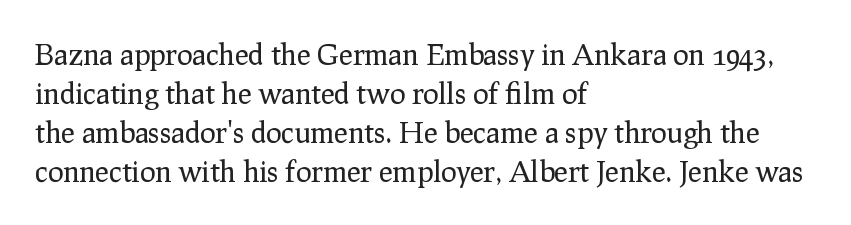
{"serif": "yes", "italic": "no", "bold": "no", "weight": "regular", "width": "normal", "stroke_contrast": "low", "x_height": "medium", "monospaced": "no", "underline": "no", "align": "left", "line_spacing": "normal", "line_spacing_ratio": 1.35, "letter_spacing": "normal", "letter_spacing_em": 0.0, "glyph_px": 29}
